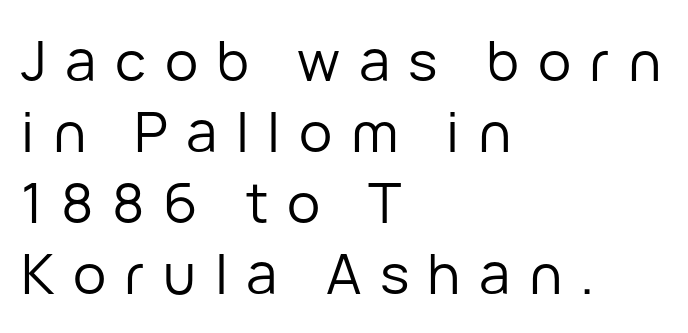
The image shows 56 px regular-weight sans-serif type, upright; set left-aligned, normal line spacing (1.27x), unusually wide letter spacing (+0.33 em), not underlined; low stroke contrast and a medium x-height.
